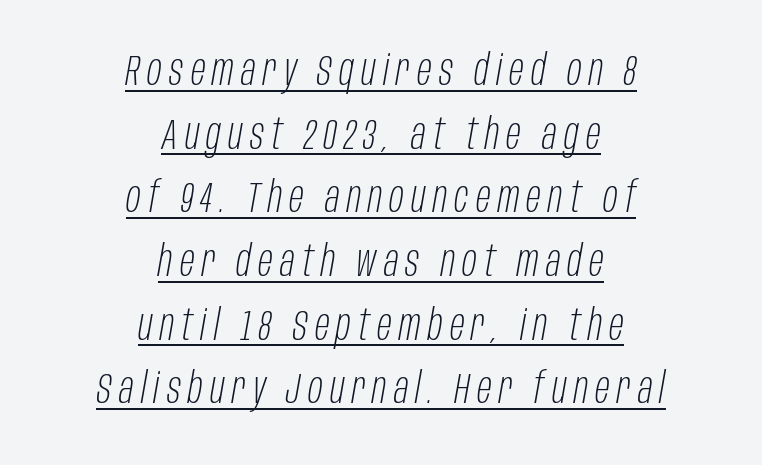
The image shows 43 px light, condensed type, italic (leaning right); set centered, normal line spacing (1.48x), underlined; low stroke contrast and a large x-height.
